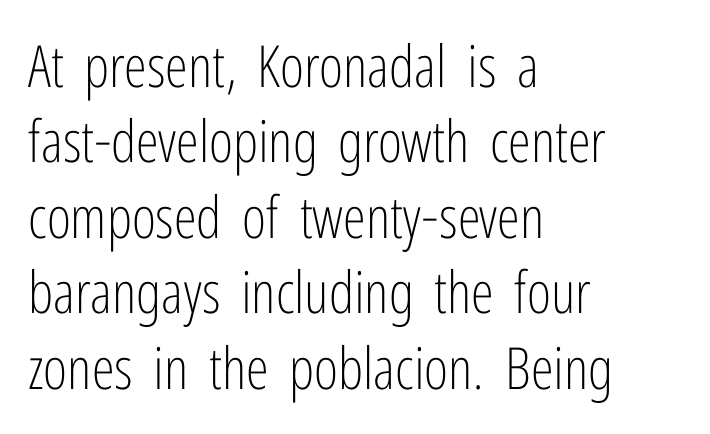
Q: Is the text bold? A: No.
Q: Is the text italic (slanted)? A: No, it is upright.
Q: Is the typeface a serif or a sans-serif typeface? A: Sans-serif.
Q: Is the text underlined? A: No.
Q: How is the paragraph aligned? A: Left-aligned.
Q: Is the spacing between letters normal or unusually wide? A: Normal.
Q: Is the spacing between lines tight, normal or loose? A: Normal.
Q: Width (condensed, normal, or wide)? A: Condensed.
Q: Stroke contrast? A: Low.
Q: x-height? A: Medium.
Q: Monospaced? A: No.
